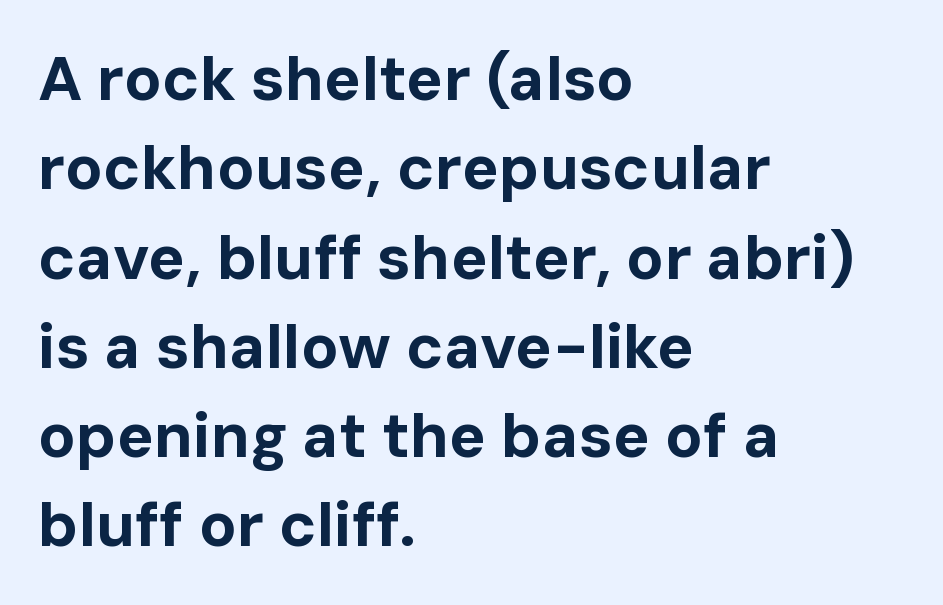
Each line starts at the same left margin while the right side varies. Students, observe: this is what conventionally led text looks like. The strokes are fattened all the way to bold. Words appear dense and cohesive because spacing is normal. The designer went with a sans here, leaving each stem footless. Check the space under the baseline: it is left empty.
